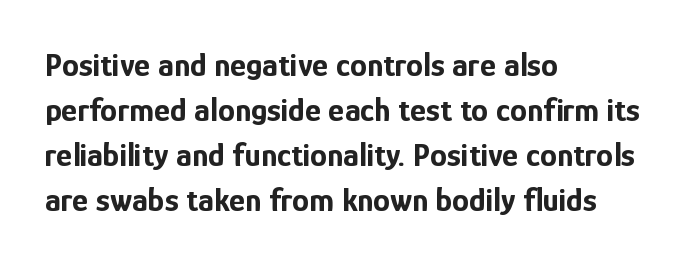
The image shows 34 px bold, condensed sans-serif type, upright; set left-aligned, normal line spacing (1.32x), normal letter spacing, not underlined; low stroke contrast and a medium x-height.
